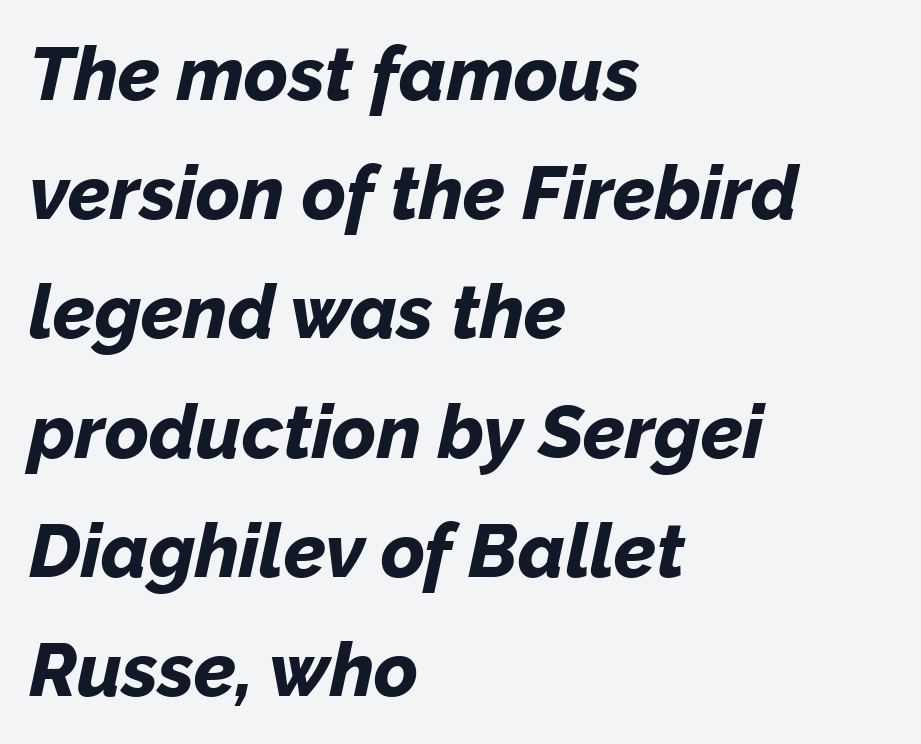
The image shows 75 px bold type, italic (leaning right); set left-aligned, normal line spacing (1.59x), normal letter spacing, not underlined; low stroke contrast and a medium x-height.
